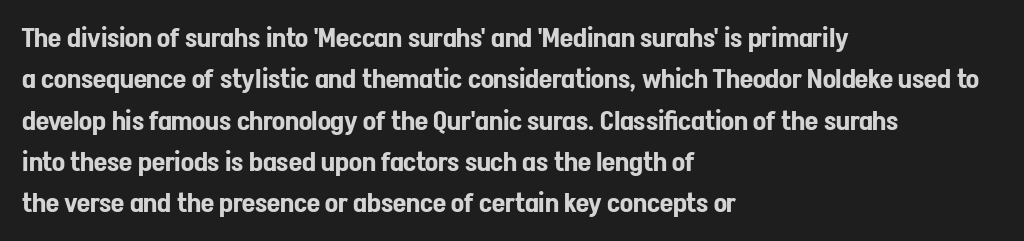
{"italic": "no", "underline": "no", "align": "left", "line_spacing": "normal", "line_spacing_ratio": 1.53, "letter_spacing": "normal", "letter_spacing_em": 0.0, "glyph_px": 27}
